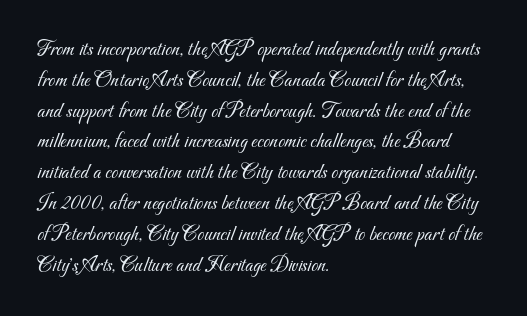
Q: Is the text bold? A: No.
Q: Is the text underlined? A: No.
Q: How is the paragraph aligned? A: Left-aligned.
Q: Is the spacing between letters normal or unusually wide? A: Normal.
Q: Is the spacing between lines tight, normal or loose? A: Normal.
